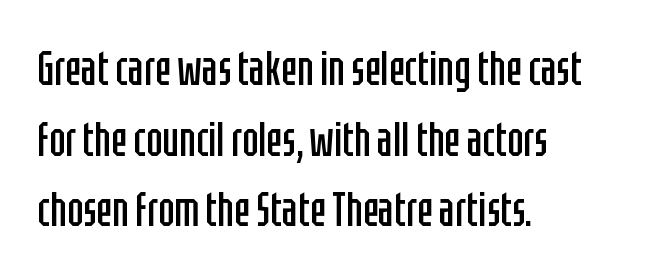
{"serif": "no", "italic": "no", "bold": "no", "weight": "regular", "width": "condensed", "stroke_contrast": "low", "x_height": "large", "monospaced": "no", "underline": "no", "align": "left", "line_spacing": "normal", "line_spacing_ratio": 1.47, "letter_spacing": "normal", "letter_spacing_em": 0.0, "glyph_px": 48}
